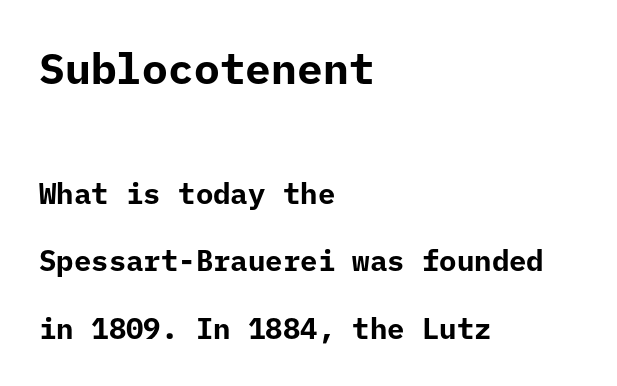
The image shows 43 px bold sans-serif type, upright, monospaced; set left-aligned, loose line spacing (2.33x), normal letter spacing, not underlined; the first (top) block is 1.48x larger; low stroke contrast and a medium x-height.
